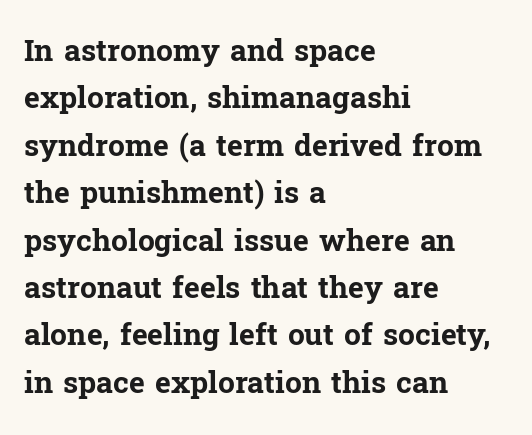
Q: Is the text bold? A: Yes.
Q: Is the text italic (slanted)? A: No, it is upright.
Q: Is the typeface a serif or a sans-serif typeface? A: Serif.
Q: Is the text underlined? A: No.
Q: How is the paragraph aligned? A: Left-aligned.
Q: Is the spacing between letters normal or unusually wide? A: Normal.
Q: Is the spacing between lines tight, normal or loose? A: Normal.
Q: Width (condensed, normal, or wide)? A: Normal.
Q: Stroke contrast? A: Low.
Q: x-height? A: Medium.
Q: Monospaced? A: No.
